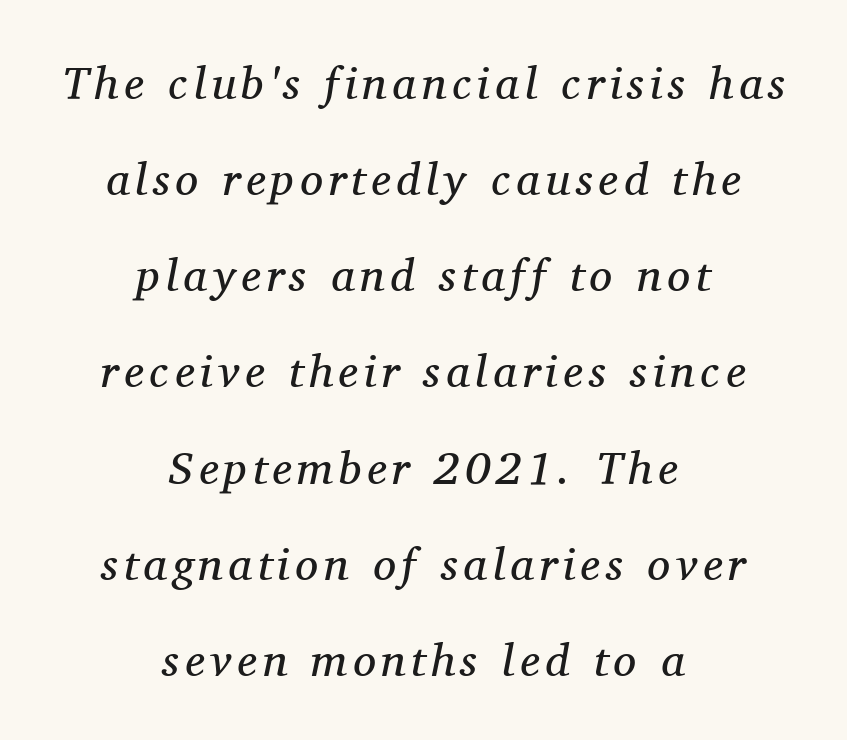
The image shows 46 px regular-weight serif type, italic (leaning right); set centered, loose line spacing (2.09x), not underlined; medium stroke contrast and a medium x-height.
